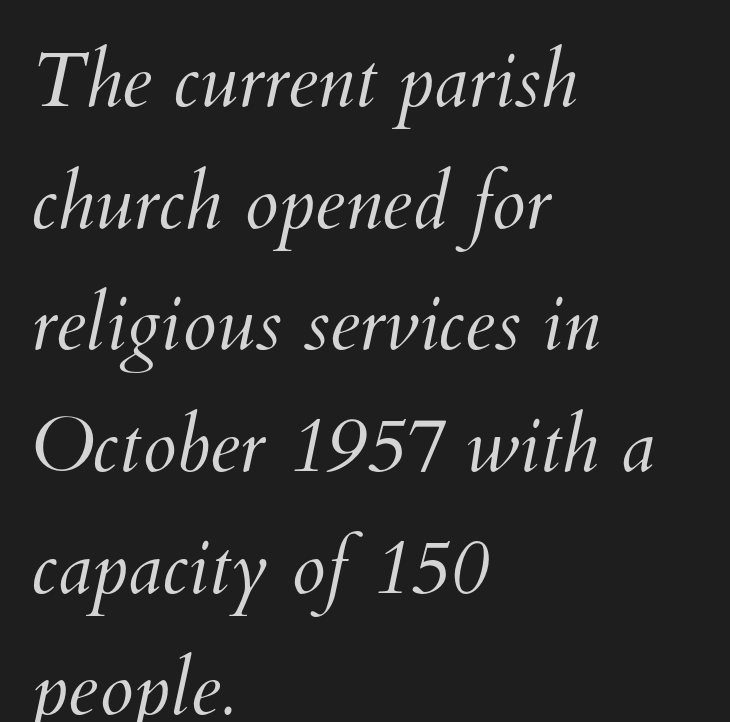
Q: Is the text bold? A: No.
Q: Is the text underlined? A: No.
Q: How is the paragraph aligned? A: Left-aligned.
Q: Is the spacing between letters normal or unusually wide? A: Normal.
Q: Is the spacing between lines tight, normal or loose? A: Normal.
Q: Width (condensed, normal, or wide)? A: Normal.
Q: Stroke contrast? A: Medium.
Q: x-height? A: Small.
Q: Monospaced? A: No.
